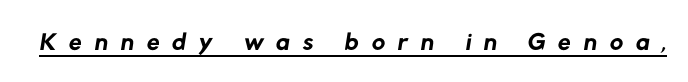
{"serif": "no", "bold": "no", "weight": "regular", "width": "normal", "stroke_contrast": "low", "x_height": "medium", "monospaced": "no", "underline": "yes", "letter_spacing": "wide", "letter_spacing_em": 0.35, "glyph_px": 37}
